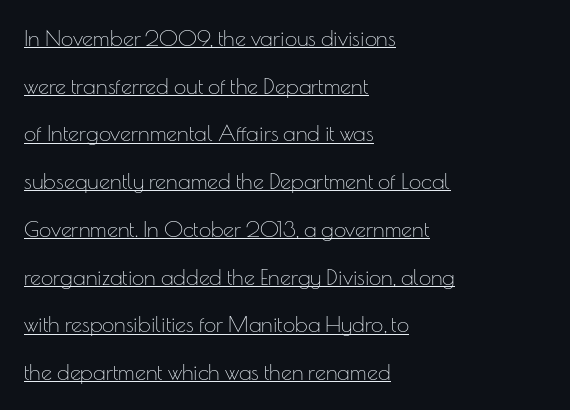
The image shows 22 px text type, upright; set left-aligned, loose line spacing (2.17x), normal letter spacing, underlined.
